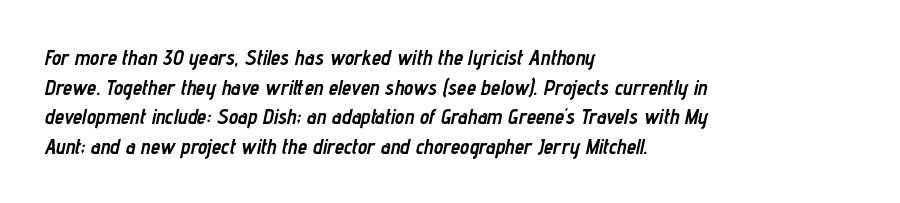
{"italic": "yes", "lean": "right", "slant_degrees": 12, "bold": "yes", "underline": "no", "align": "left", "line_spacing": "normal", "line_spacing_ratio": 1.41, "letter_spacing": "normal", "letter_spacing_em": 0.0, "glyph_px": 21}
